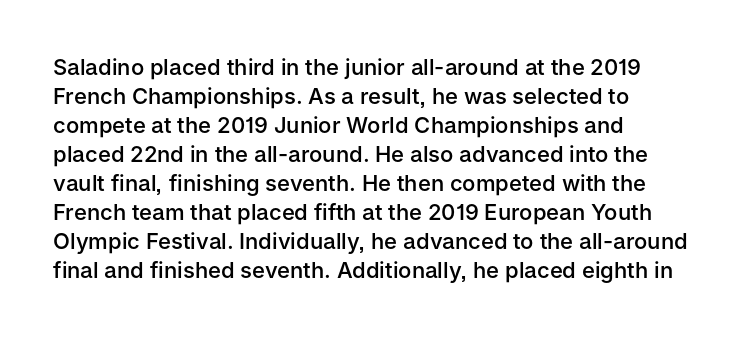
The image shows 22 px text type, upright; set left-aligned, normal line spacing (1.32x), normal letter spacing, not underlined.
